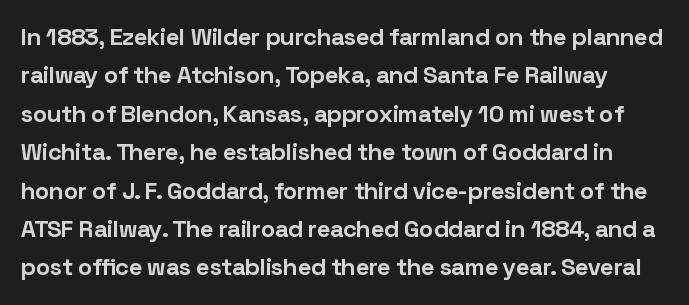
The image shows 24 px bold type, upright; set normal line spacing (1.6x), normal letter spacing, not underlined.
